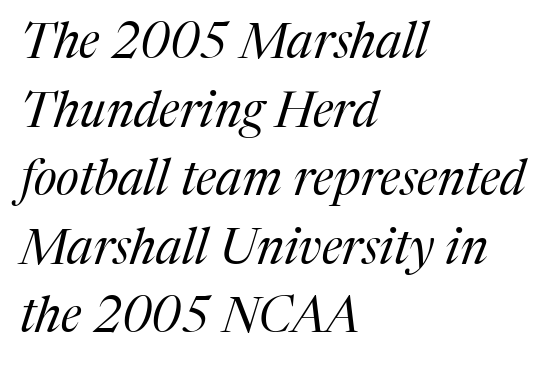
The image shows 49 px regular-weight serif type, italic (leaning right); set left-aligned, normal line spacing (1.4x), normal letter spacing, not underlined; medium stroke contrast and a medium x-height.
